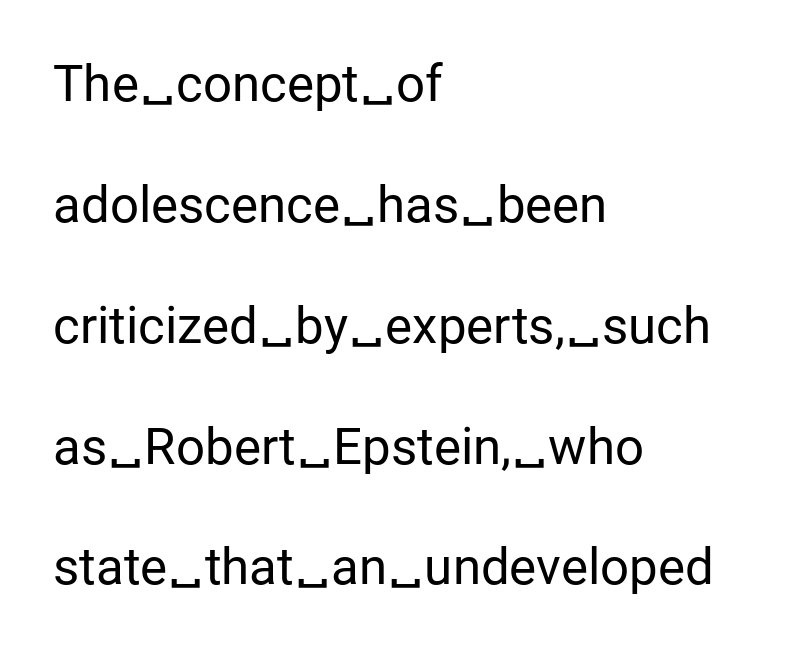
Q: Is the text bold? A: No.
Q: Is the text italic (slanted)? A: No, it is upright.
Q: Is the typeface a serif or a sans-serif typeface? A: Sans-serif.
Q: Is the text underlined? A: No.
Q: How is the paragraph aligned? A: Left-aligned.
Q: Is the spacing between letters normal or unusually wide? A: Normal.
Q: Is the spacing between lines tight, normal or loose? A: Loose.
Q: Width (condensed, normal, or wide)? A: Normal.
Q: Stroke contrast? A: Low.
Q: x-height? A: Medium.
Q: Monospaced? A: No.
